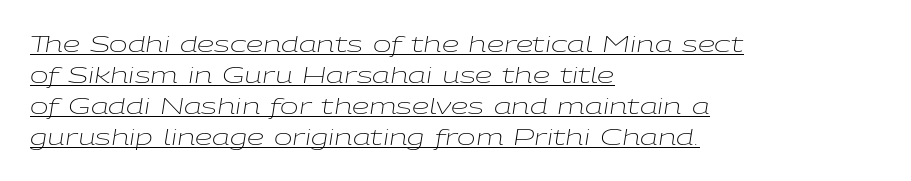
{"italic": "yes", "lean": "right", "slant_degrees": 9, "bold": "no", "underline": "yes", "align": "left", "line_spacing": "normal", "line_spacing_ratio": 1.41, "letter_spacing": "normal", "letter_spacing_em": 0.0, "glyph_px": 22}
